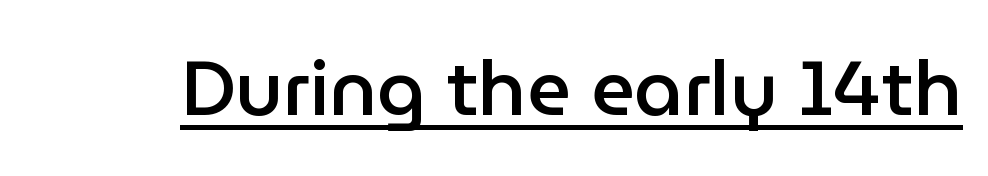
The image shows 77 px semibold sans-serif type, upright; set normal letter spacing, underlined; low stroke contrast and a medium x-height.
